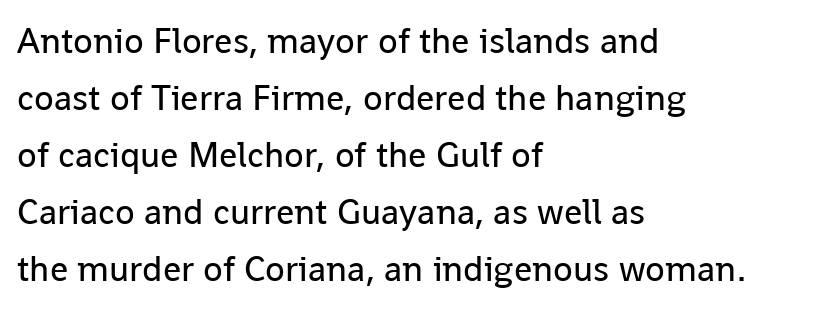
The image shows 36 px regular-weight sans-serif type, upright; set left-aligned, normal line spacing (1.58x), normal letter spacing, not underlined; low stroke contrast and a medium x-height.
